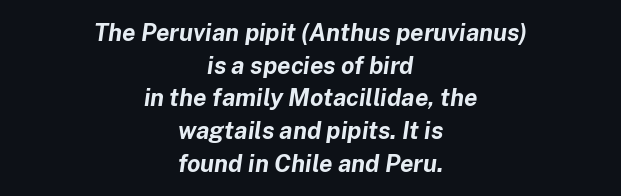
The image shows 24 px bold type, italic (leaning right); set centered, normal line spacing (1.36x), normal letter spacing, not underlined.
